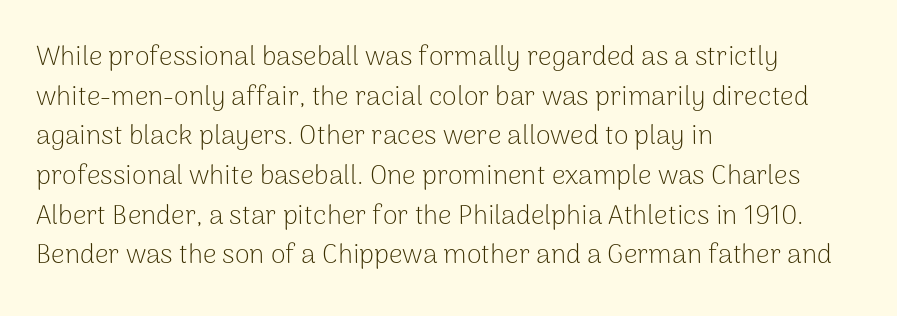
The image shows 27 px text type, upright; set left-aligned, normal line spacing (1.47x), normal letter spacing, not underlined.
